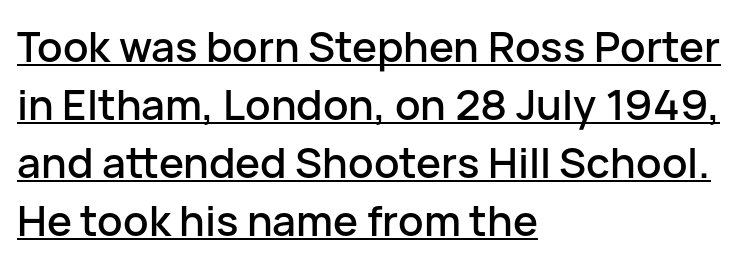
The image shows 42 px sans-serif type, upright; set left-aligned, normal line spacing (1.38x), normal letter spacing, underlined; low stroke contrast and a medium x-height.
